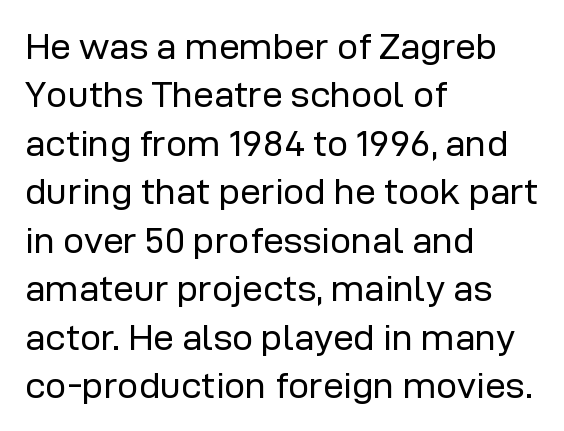
The image shows 37 px regular-weight sans-serif type, upright; set left-aligned, normal line spacing (1.31x), normal letter spacing, not underlined; low stroke contrast and a medium x-height.
